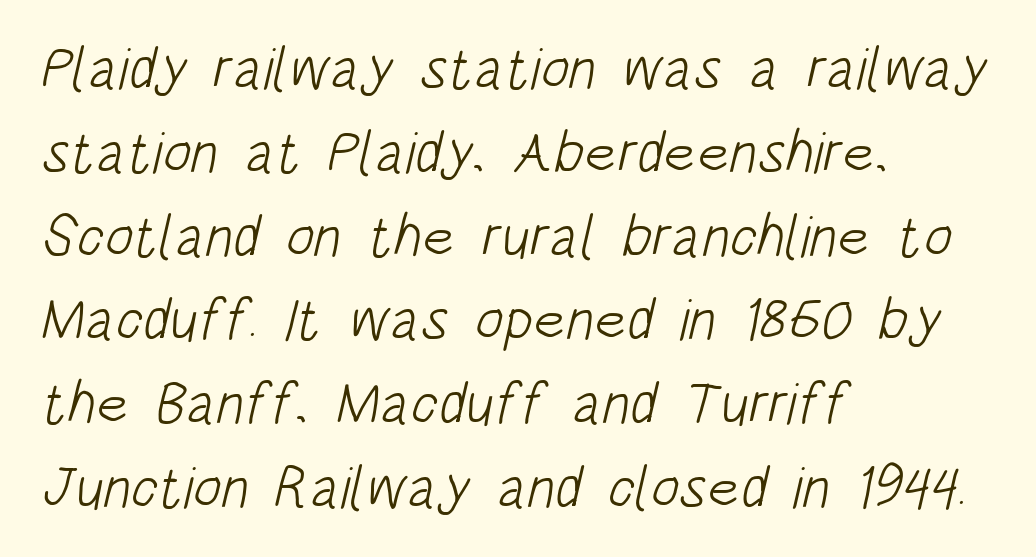
Stems and bowls with no extra thickness — not bold. The rendering uses natural spacing where letterforms have individual widths. A clean baseline with only descenders dipping below it. Which margin do the lines hug? The left one — the right edge is uneven. What stands out about the letter spacing? Nothing — it is the standard amount. The space between consecutive lines is moderate.
